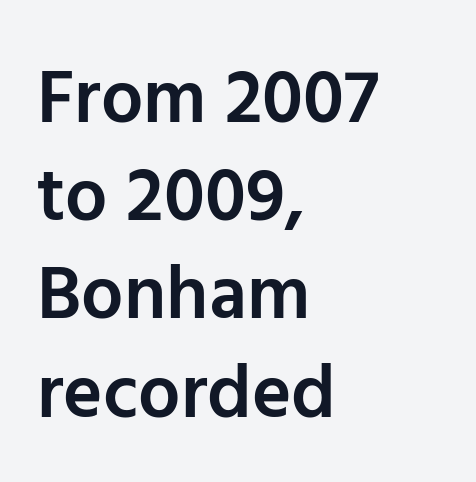
{"serif": "no", "italic": "no", "bold": "semi", "weight": "semibold", "width": "normal", "stroke_contrast": "low", "x_height": "medium", "monospaced": "no", "underline": "no", "align": "left", "line_spacing": "normal", "line_spacing_ratio": 1.31, "letter_spacing": "normal", "letter_spacing_em": 0.0, "glyph_px": 75}
